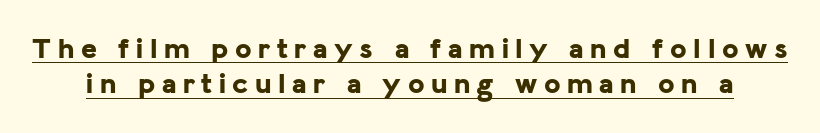
Q: Is the text bold? A: Yes.
Q: Is the text italic (slanted)? A: No, it is upright.
Q: Is the typeface a serif or a sans-serif typeface? A: Sans-serif.
Q: Is the text underlined? A: Yes.
Q: Is the spacing between letters normal or unusually wide? A: Unusually wide.
Q: Width (condensed, normal, or wide)? A: Normal.
Q: Stroke contrast? A: Low.
Q: x-height? A: Medium.
Q: Monospaced? A: No.
